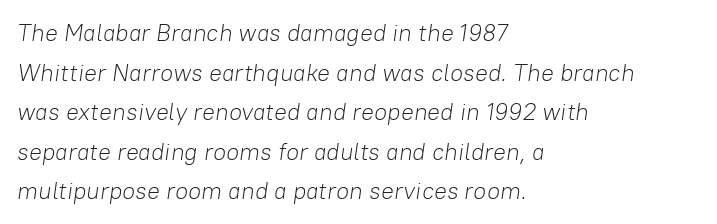
Q: Is the text bold? A: No.
Q: Is the text italic (slanted)? A: Yes, it leans right by about 8 degrees.
Q: Is the text underlined? A: No.
Q: How is the paragraph aligned? A: Left-aligned.
Q: Is the spacing between letters normal or unusually wide? A: Normal.
Q: Is the spacing between lines tight, normal or loose? A: Normal.
